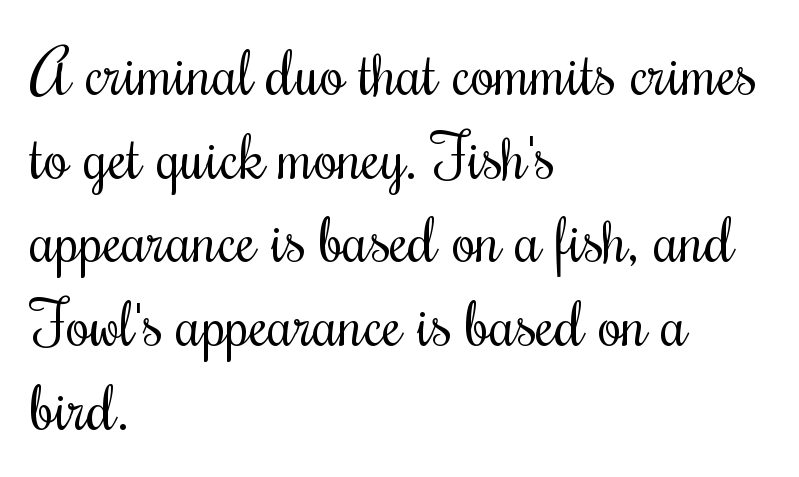
Q: Is the text bold? A: No.
Q: Is the text italic (slanted)? A: Yes.
Q: Is the text underlined? A: No.
Q: How is the paragraph aligned? A: Left-aligned.
Q: Is the spacing between letters normal or unusually wide? A: Normal.
Q: Is the spacing between lines tight, normal or loose? A: Normal.
Q: Width (condensed, normal, or wide)? A: Condensed.
Q: Stroke contrast? A: Medium.
Q: x-height? A: Small.
Q: Monospaced? A: No.
